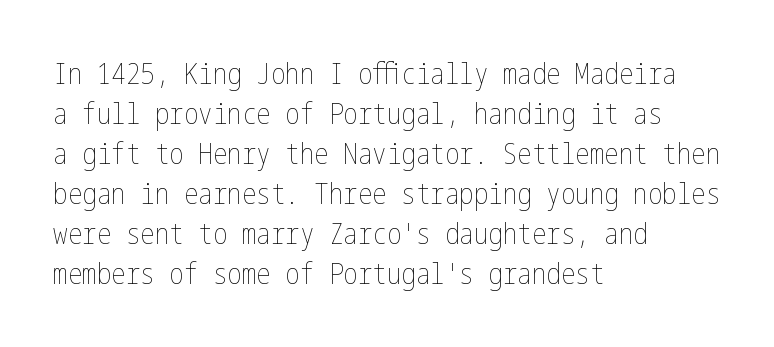
The image shows 29 px thin, condensed type, upright; set left-aligned, normal line spacing (1.38x), normal letter spacing, not underlined; low stroke contrast and a medium x-height.
